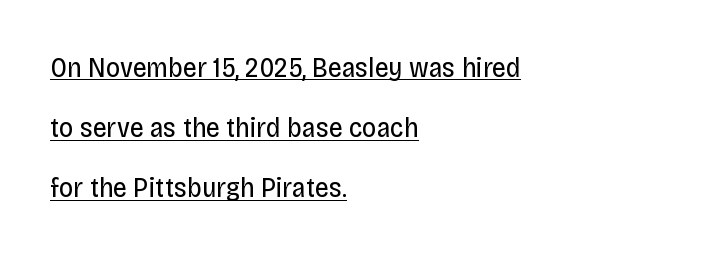
Q: Is the text bold? A: No.
Q: Is the text italic (slanted)? A: No, it is upright.
Q: Is the typeface a serif or a sans-serif typeface? A: Sans-serif.
Q: Is the text underlined? A: Yes.
Q: How is the paragraph aligned? A: Left-aligned.
Q: Is the spacing between letters normal or unusually wide? A: Normal.
Q: Is the spacing between lines tight, normal or loose? A: Loose.
Q: Width (condensed, normal, or wide)? A: Condensed.
Q: Stroke contrast? A: Low.
Q: x-height? A: Large.
Q: Monospaced? A: No.
